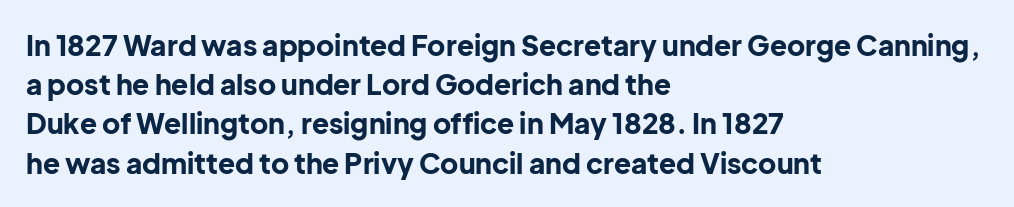
{"serif": "no", "italic": "no", "bold": "yes", "weight": "bold", "width": "normal", "stroke_contrast": "low", "x_height": "medium", "monospaced": "no", "underline": "no", "align": "left", "line_spacing": "normal", "line_spacing_ratio": 1.4, "letter_spacing": "normal", "letter_spacing_em": 0.0, "glyph_px": 28}
